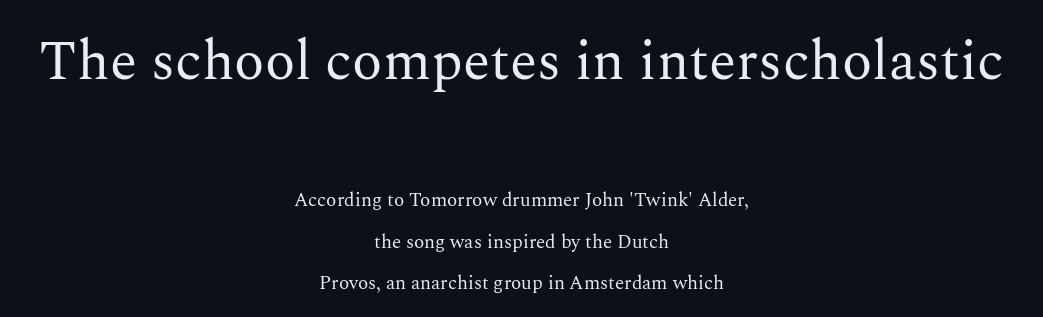
One glance says open: line gaps are wider than usual. Examine the stroke ends and you'll spot serifs. Between these two stacked blocks, the higher one wins on size. Style check: upright.
